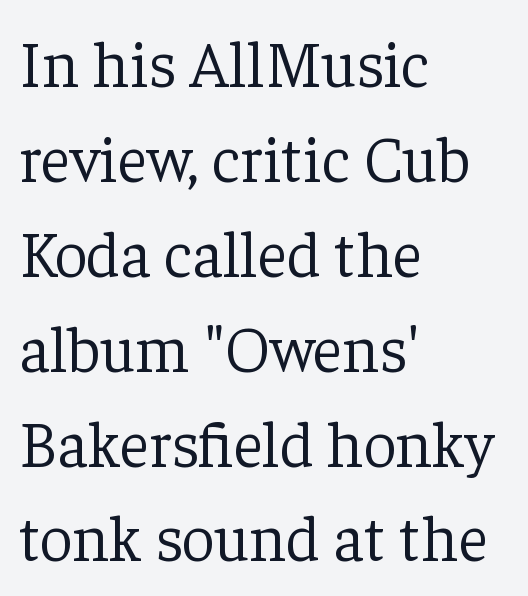
Q: Is the text bold? A: No.
Q: Is the text italic (slanted)? A: No, it is upright.
Q: Is the typeface a serif or a sans-serif typeface? A: Serif.
Q: Is the text underlined? A: No.
Q: How is the paragraph aligned? A: Left-aligned.
Q: Is the spacing between letters normal or unusually wide? A: Normal.
Q: Is the spacing between lines tight, normal or loose? A: Normal.
Q: Width (condensed, normal, or wide)? A: Normal.
Q: Stroke contrast? A: Low.
Q: x-height? A: Medium.
Q: Monospaced? A: No.
